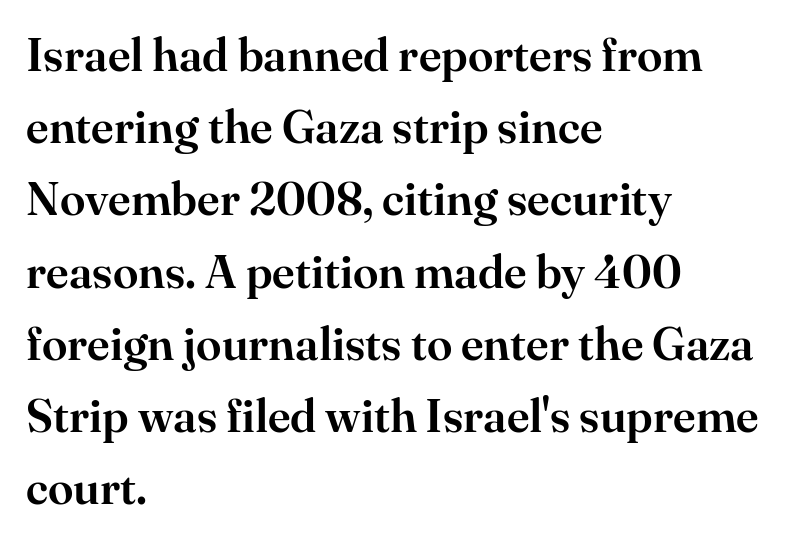
The image shows 46 px serif type, upright; set left-aligned, normal line spacing (1.57x), normal letter spacing, not underlined; high stroke contrast and a small x-height.
